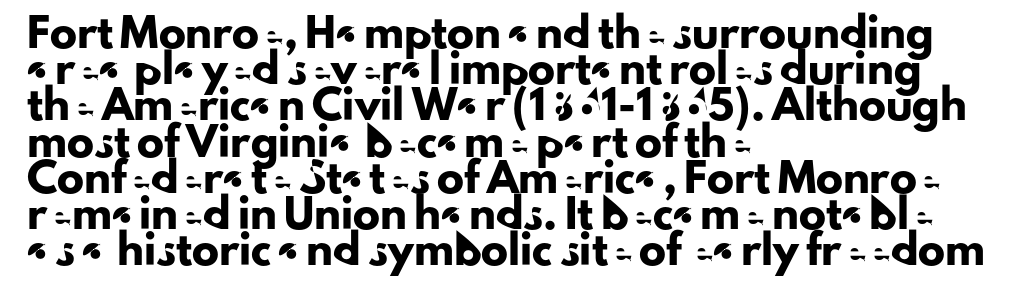
{"italic": "no", "underline": "no", "align": "left", "line_spacing": "normal", "line_spacing_ratio": 1.34, "letter_spacing": "normal", "letter_spacing_em": 0.0, "glyph_px": 27}
